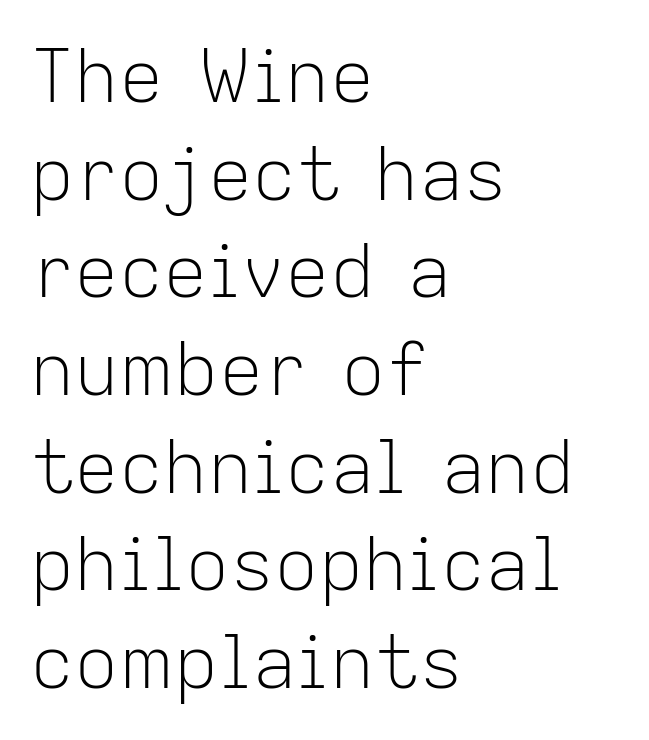
Q: Is the text bold? A: No.
Q: Is the text italic (slanted)? A: No, it is upright.
Q: Is the typeface a serif or a sans-serif typeface? A: Sans-serif.
Q: Is the text underlined? A: No.
Q: How is the paragraph aligned? A: Left-aligned.
Q: Is the spacing between letters normal or unusually wide? A: Normal.
Q: Is the spacing between lines tight, normal or loose? A: Normal.
Q: Width (condensed, normal, or wide)? A: Normal.
Q: Stroke contrast? A: Low.
Q: x-height? A: Medium.
Q: Monospaced? A: No.
